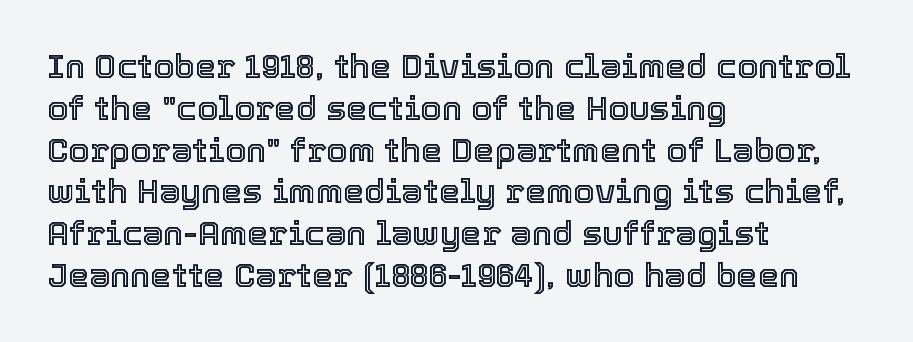
{"italic": "no", "width": "normal", "x_height": "medium", "monospaced": "no", "underline": "no", "align": "left", "line_spacing_ratio": 1.23, "letter_spacing": "normal", "letter_spacing_em": 0.0, "glyph_px": 34}
